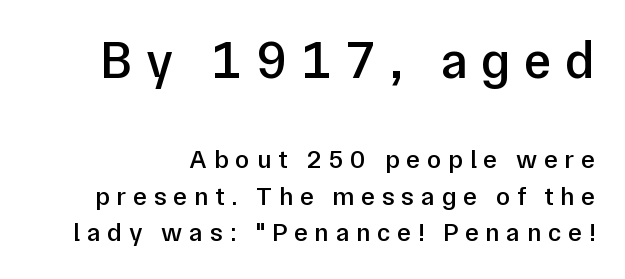
Is this a fixed-width face? No — the glyphs have proportional, varying widths. The rendering uses a semibold face; strokes are thickened but not to full bold. Does the lettering tilt? It doesn't — this is upright. There is plenty of visible air inserted between adjacent glyphs.
